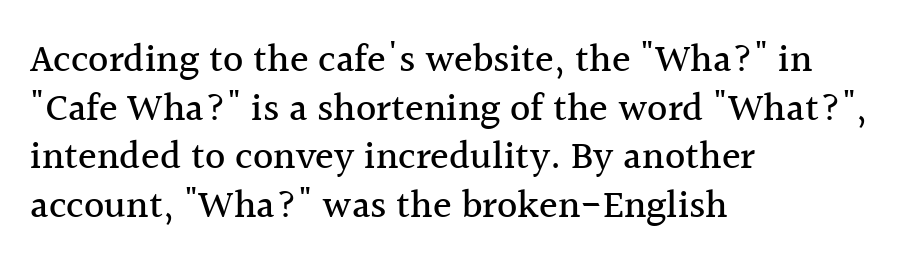
One-word summary of the alignment: left. Beneath every word, the page is bare. I'd call this a serif setting — the letters wear small feet. The lettering stays uniformly vertical, giving the passage a roman look. The passage shown is typed in a proportional face where columns would drift.
